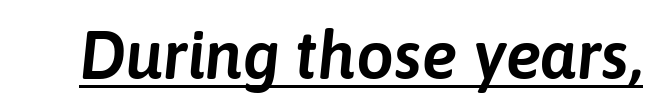
The image shows 67 px text type, italic (leaning right); set normal letter spacing, underlined; low stroke contrast and a medium x-height.
